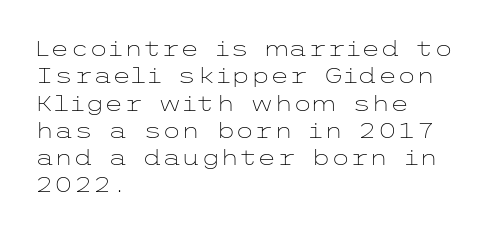
Q: Is the text bold? A: No.
Q: Is the text italic (slanted)? A: No, it is upright.
Q: Is the text underlined? A: No.
Q: How is the paragraph aligned? A: Left-aligned.
Q: Is the spacing between letters normal or unusually wide? A: Normal.
